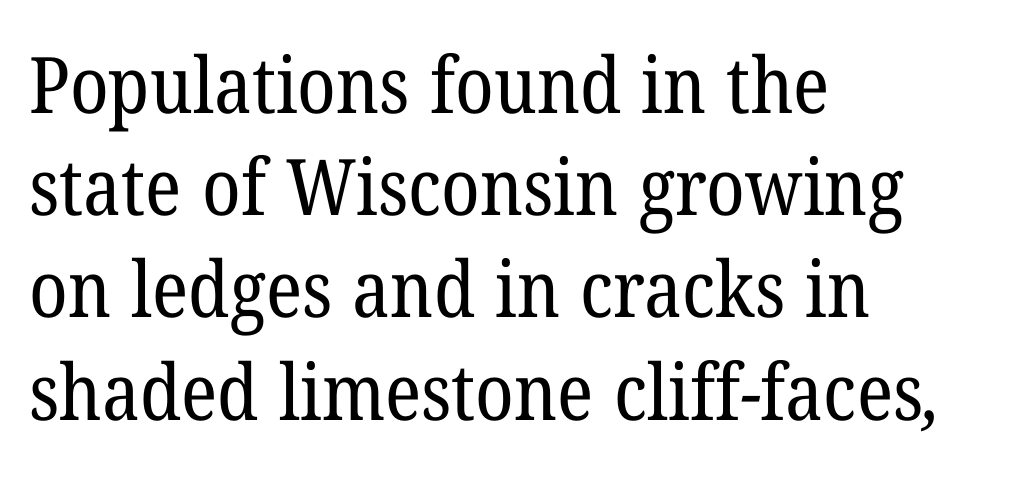
{"serif": "yes", "bold": "no", "weight": "regular", "width": "normal", "stroke_contrast": "low", "x_height": "medium", "monospaced": "no", "underline": "no", "align": "left", "line_spacing": "normal", "line_spacing_ratio": 1.31, "letter_spacing": "normal", "letter_spacing_em": 0.0, "glyph_px": 78}
